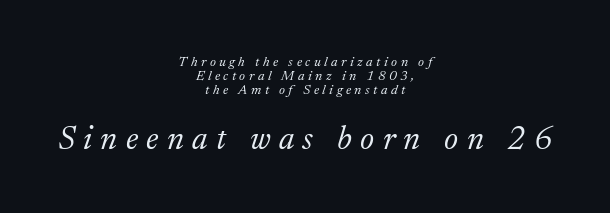
{"serif": "yes", "italic": "yes", "lean": "right", "slant_degrees": 17, "bold": "no", "weight": "light", "width": "normal", "stroke_contrast": "low", "x_height": "medium", "monospaced": "no", "underline": "no", "align": "center", "line_spacing": "tight", "line_spacing_ratio": 1.01, "letter_spacing": "wide", "letter_spacing_em": 0.25, "larger_block": "second", "size_ratio": 2.36, "glyph_px": 33}
